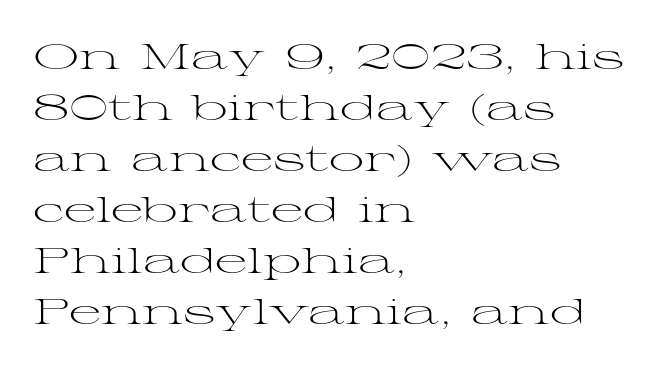
Nobody drew a line under any word here. Compared with typical paragraphs, the rows here are spaced about the same. Here the designer chose a conventional face with non-uniform glyph widths. This is serif lettering, the kind often seen in printed books.
